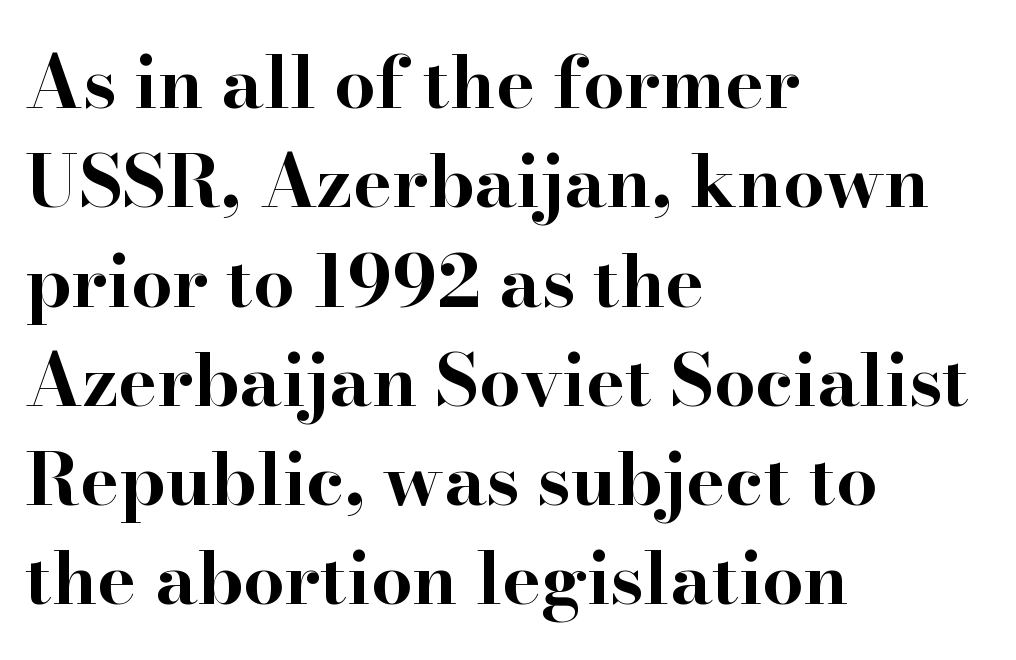
Honestly, the row spacing looks completely unremarkable. Visually the block forms a straight wall on the left and a jagged coastline on the right. Proportional: the letters do not fall into vertical columns. I'd describe the lettering as bold — thick and assertive. The font family rendered here belongs to the serif group. The words here are not underlined.
